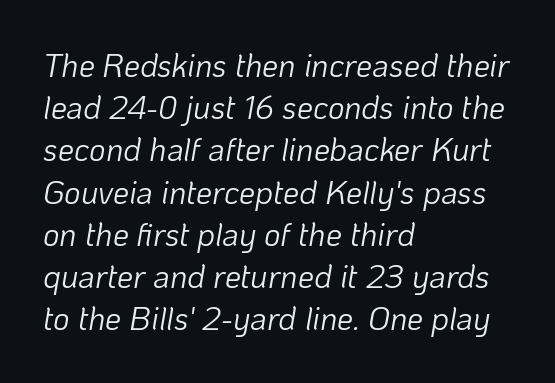
The rendering applies a slant to the glyphs. Nothing unusual about the tracking: characters are spaced as the font intends. This sample keeps an unexceptional amount of space between lines. Descenders hang freely into open space. Summary of weight: not heavy and not bold. This rendering uses left alignment, leaving the right contour irregular.
